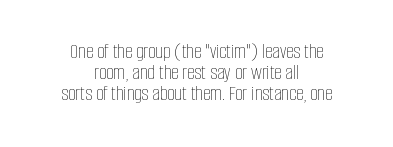
{"italic": "no", "bold": "no", "underline": "no", "align": "center", "line_spacing": "tight", "line_spacing_ratio": 1.01, "letter_spacing": "normal", "letter_spacing_em": 0.0, "glyph_px": 21}
